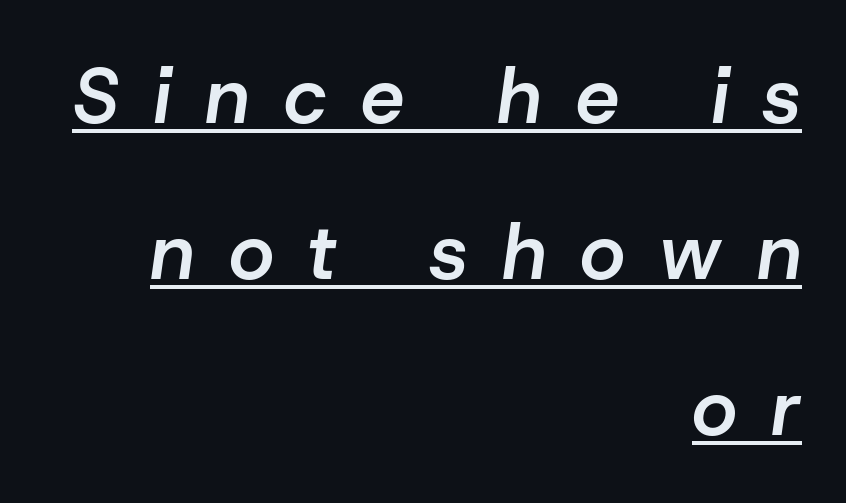
The image shows 78 px semibold type, italic (leaning right); set right-aligned, loose line spacing (2.0x), unusually wide letter spacing (+0.44 em), underlined; low stroke contrast and a medium x-height.
